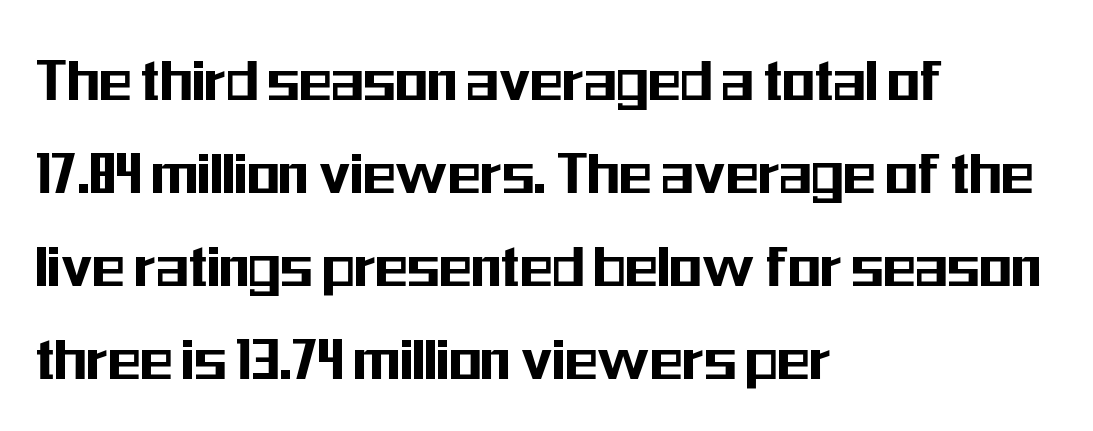
The image shows 67 px condensed sans-serif type, upright; set left-aligned, normal line spacing (1.39x), normal letter spacing, not underlined; medium stroke contrast and a medium x-height.
